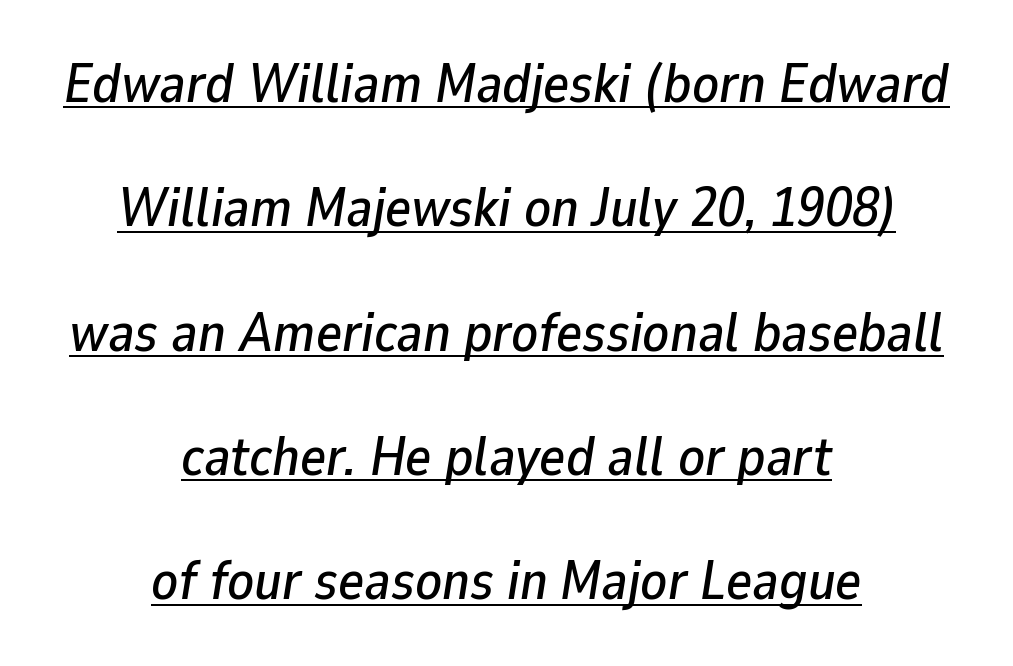
The letters sit at their default tracking, neither squeezed nor spread. Caption: multi-line text, centered on the measure. What decoration does the sample have? An underline. Characters are canted at an angle relative to the baseline's perpendicular.
